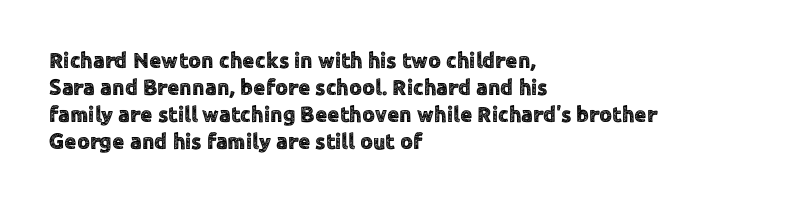
The image shows 22 px text type, upright; set left-aligned, line spacing 1.22x, normal letter spacing, not underlined.
